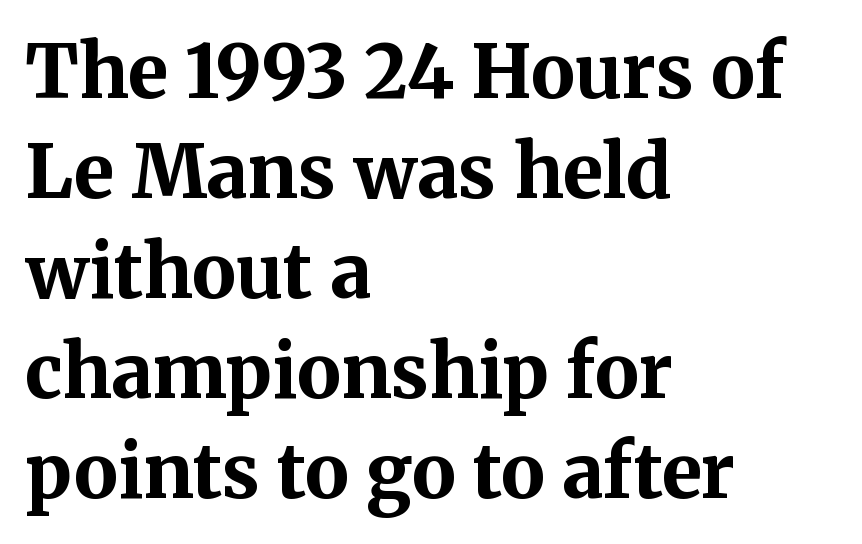
Is the type bold? Yes — the strokes are clearly thick and heavy. Casual observation: everything's shoved over to the left. This sample has the flowing, uneven cadence of proportional lettering. The horizontal fit of the characters is conventional and even.
